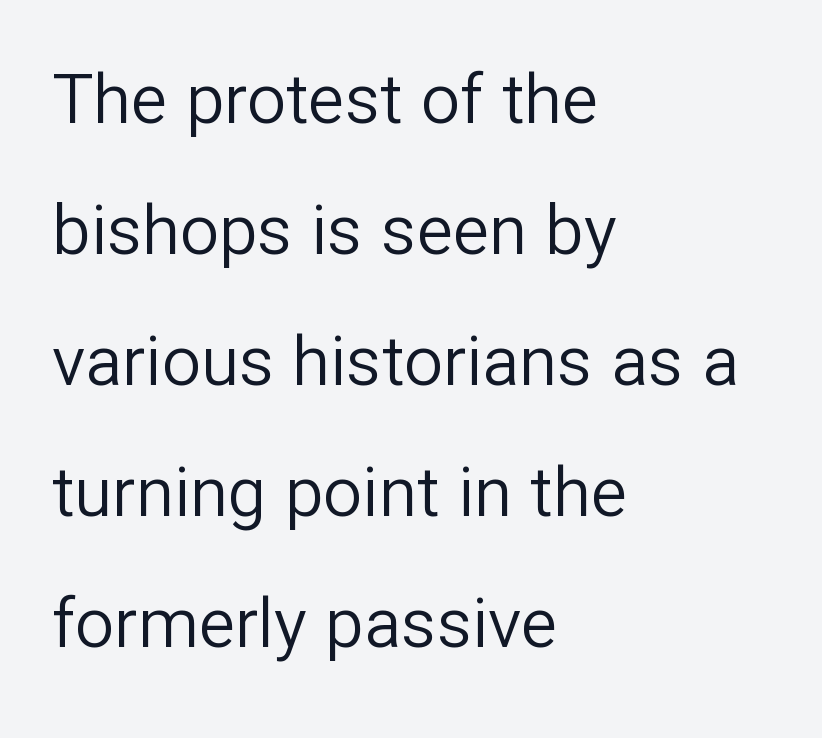
Q: Is the text bold? A: No.
Q: Is the text italic (slanted)? A: No, it is upright.
Q: Is the typeface a serif or a sans-serif typeface? A: Sans-serif.
Q: Is the text underlined? A: No.
Q: How is the paragraph aligned? A: Left-aligned.
Q: Is the spacing between letters normal or unusually wide? A: Normal.
Q: Is the spacing between lines tight, normal or loose? A: Loose.
Q: Width (condensed, normal, or wide)? A: Normal.
Q: Stroke contrast? A: Low.
Q: x-height? A: Medium.
Q: Monospaced? A: No.
